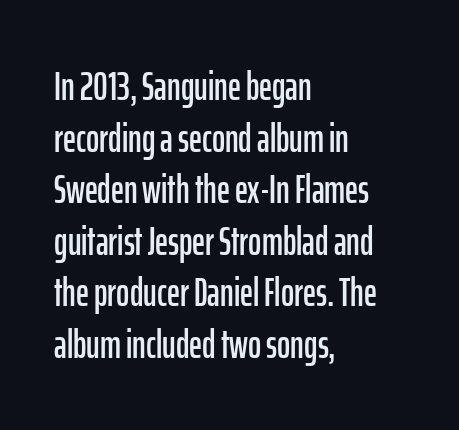
{"serif": "no", "italic": "no", "width": "condensed", "stroke_contrast": "low", "x_height": "medium", "monospaced": "no", "underline": "no", "align": "left", "line_spacing": "normal", "line_spacing_ratio": 1.29, "letter_spacing": "normal", "letter_spacing_em": 0.0, "glyph_px": 40}
